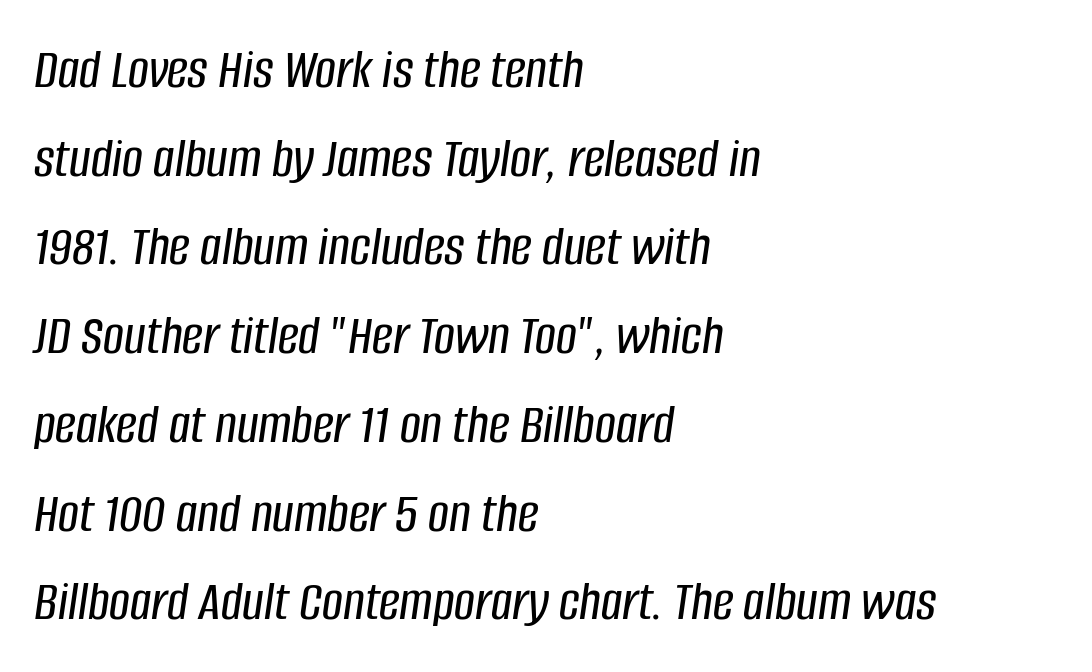
Q: Is the text italic (slanted)? A: Yes, it leans right by about 8 degrees.
Q: Is the text underlined? A: No.
Q: How is the paragraph aligned? A: Left-aligned.
Q: Is the spacing between letters normal or unusually wide? A: Normal.
Q: Is the spacing between lines tight, normal or loose? A: Normal.
Q: Width (condensed, normal, or wide)? A: Condensed.
Q: Stroke contrast? A: Low.
Q: x-height? A: Large.
Q: Monospaced? A: No.
